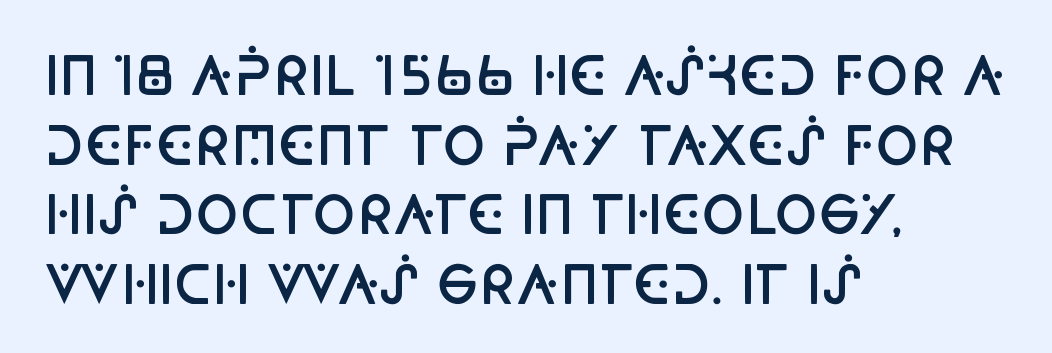
The line texture is even and compact thanks to regular tracking. Varying glyph widths throughout — classic text-font behaviour. Typographically, this falls in the sans-serif category. A typesetter would call this leading conventional body-copy spacing. The paragraph shown leans on its left margin.
